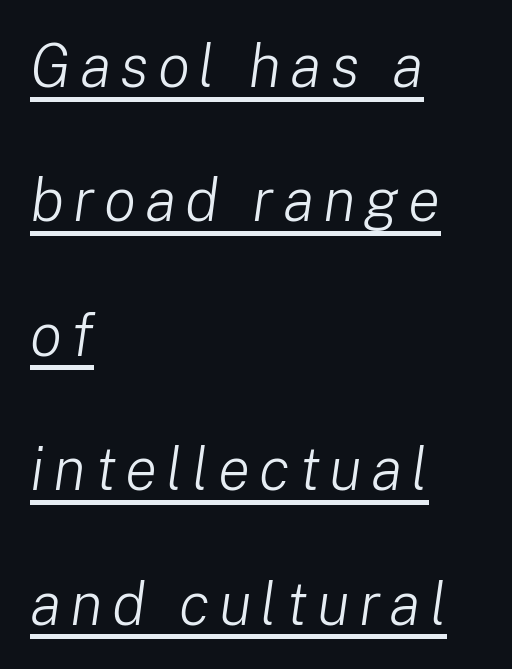
Q: Is the text bold? A: No.
Q: Is the text italic (slanted)? A: Yes, it leans right by about 8 degrees.
Q: Is the text underlined? A: Yes.
Q: How is the paragraph aligned? A: Left-aligned.
Q: Is the spacing between lines tight, normal or loose? A: Loose.
Q: Width (condensed, normal, or wide)? A: Normal.
Q: Stroke contrast? A: Low.
Q: x-height? A: Medium.
Q: Monospaced? A: No.
